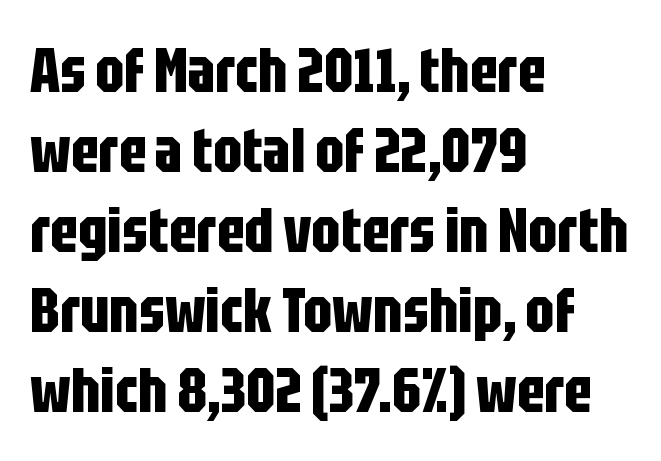
The image shows 62 px bold, condensed sans-serif type, upright; set left-aligned, normal line spacing (1.29x), normal letter spacing, not underlined; low stroke contrast and a large x-height.
